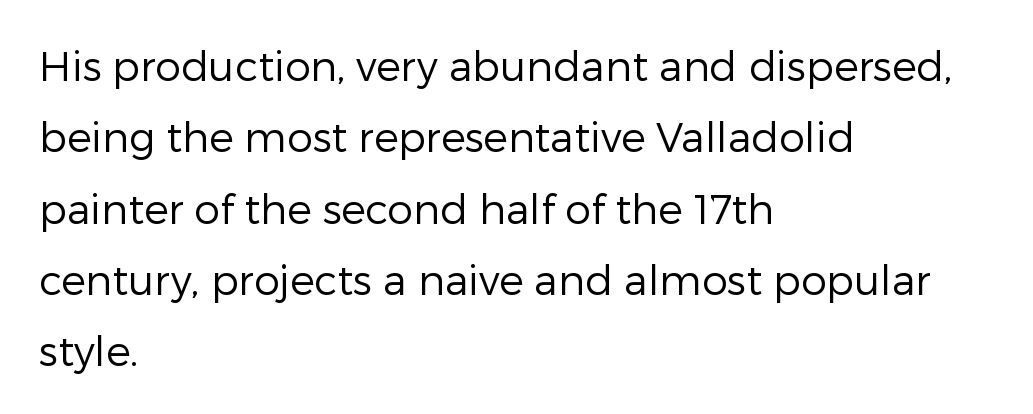
The font's upright variant was chosen for this text. Tracking value appears to be zero — textbook default spacing. The text block is weighted toward the left margin, trailing off unevenly rightward. The face used here is proportionally spaced, like ordinary book or web type. Nothing heavy about these letters — not bold at all. Does the type have serifs? No, each stem ends abruptly.
